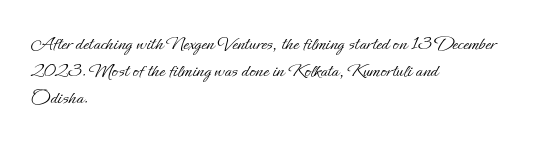
Reading down the column, the eye jumps a familiar distance to each next line. The horizontal fit of the characters is conventional and even. This is not heavy type; no bold has been used.
